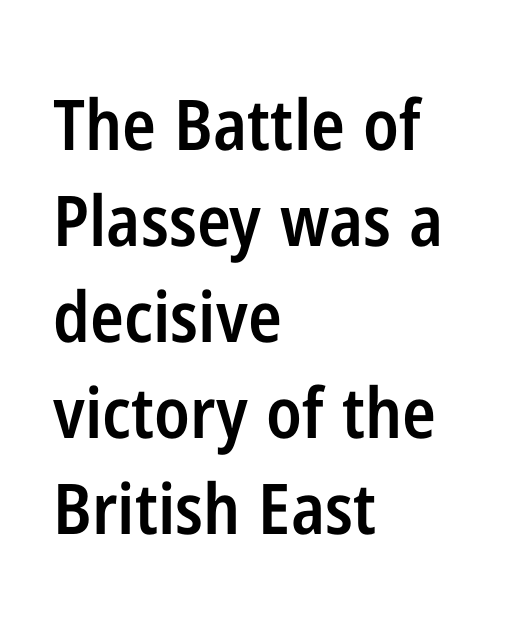
{"serif": "no", "italic": "no", "bold": "semi", "weight": "semibold", "width": "condensed", "stroke_contrast": "low", "x_height": "medium", "monospaced": "no", "underline": "no", "align": "left", "line_spacing": "normal", "line_spacing_ratio": 1.37, "letter_spacing": "normal", "letter_spacing_em": 0.0, "glyph_px": 70}
